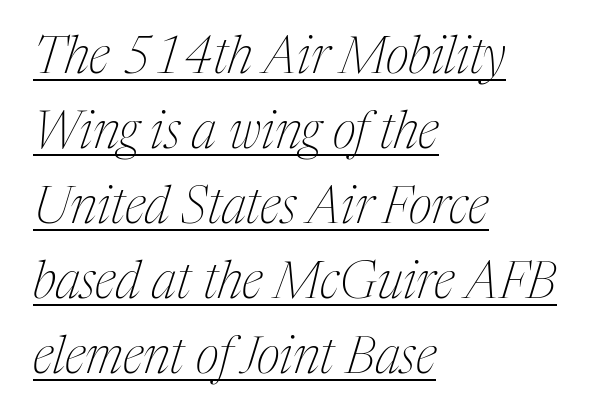
{"serif": "yes", "italic": "yes", "lean": "right", "slant_degrees": 17, "bold": "no", "weight": "thin", "width": "condensed", "stroke_contrast": "medium", "x_height": "medium", "monospaced": "no", "underline": "yes", "align": "left", "line_spacing": "normal", "line_spacing_ratio": 1.47, "letter_spacing": "normal", "letter_spacing_em": 0.0, "glyph_px": 51}
